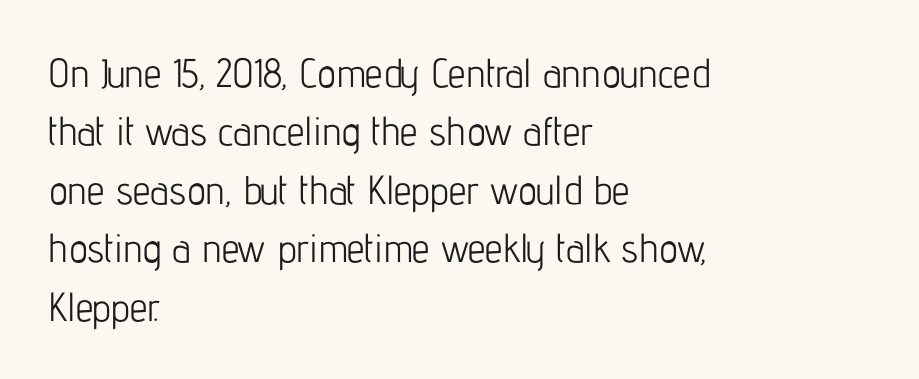
Q: Is the text bold? A: No.
Q: Is the text italic (slanted)? A: No, it is upright.
Q: Is the typeface a serif or a sans-serif typeface? A: Sans-serif.
Q: Is the text underlined? A: No.
Q: How is the paragraph aligned? A: Left-aligned.
Q: Is the spacing between letters normal or unusually wide? A: Normal.
Q: Is the spacing between lines tight, normal or loose? A: Normal.
Q: Width (condensed, normal, or wide)? A: Condensed.
Q: Stroke contrast? A: Low.
Q: x-height? A: Medium.
Q: Monospaced? A: No.
